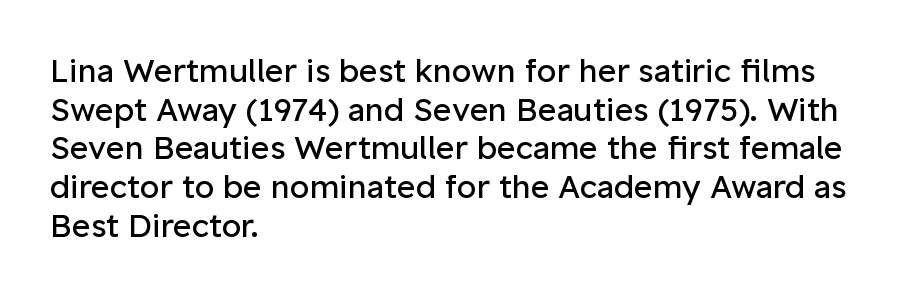
Q: Is the text bold? A: No.
Q: Is the text italic (slanted)? A: No, it is upright.
Q: Is the typeface a serif or a sans-serif typeface? A: Sans-serif.
Q: Is the text underlined? A: No.
Q: How is the paragraph aligned? A: Left-aligned.
Q: Is the spacing between letters normal or unusually wide? A: Normal.
Q: Width (condensed, normal, or wide)? A: Normal.
Q: Stroke contrast? A: Low.
Q: x-height? A: Medium.
Q: Monospaced? A: No.
